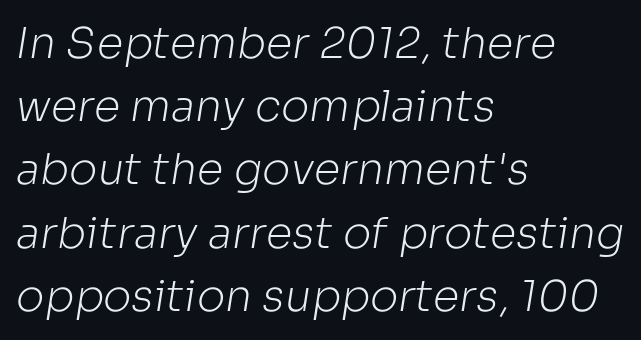
Inter-character spacing is left at the font's built-in metrics. Leftover space on each line is placed entirely after the last word. Nothing sits at the stroke ends, so this counts as sans-serif. Is this a fixed-width face? No — the glyphs have proportional, varying widths. Just letters on the line, the space beneath them empty.
